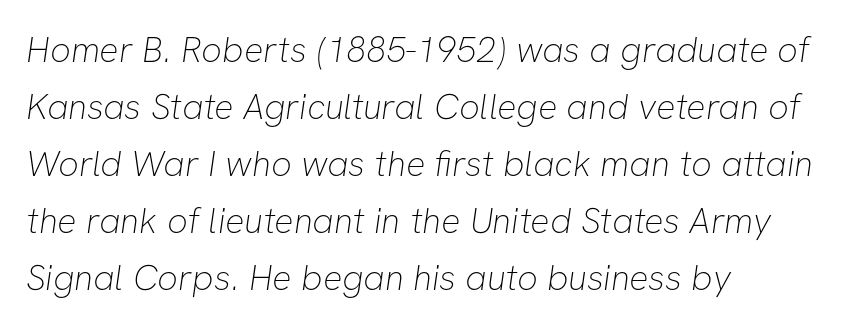
{"serif": "no", "bold": "no", "weight": "thin", "width": "normal", "stroke_contrast": "low", "x_height": "medium", "monospaced": "no", "underline": "no", "align": "left", "line_spacing": "normal", "line_spacing_ratio": 1.58, "letter_spacing": "normal", "letter_spacing_em": 0.0, "glyph_px": 36}
